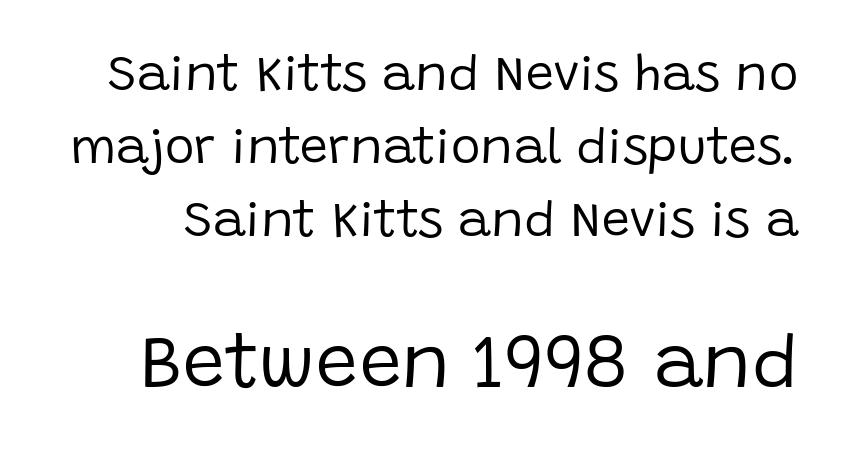
The image shows 75 px regular-weight sans-serif type, upright; set normal line spacing (1.46x), normal letter spacing, not underlined; the second (bottom) block is 1.5x larger; low stroke contrast and a large x-height.
